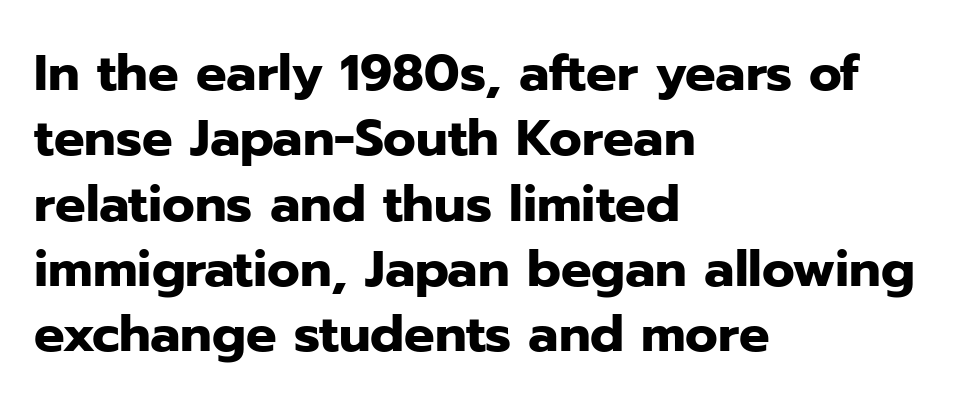
Q: Is the text bold? A: Yes.
Q: Is the text italic (slanted)? A: No, it is upright.
Q: Is the typeface a serif or a sans-serif typeface? A: Sans-serif.
Q: Is the text underlined? A: No.
Q: How is the paragraph aligned? A: Left-aligned.
Q: Is the spacing between letters normal or unusually wide? A: Normal.
Q: Is the spacing between lines tight, normal or loose? A: Normal.
Q: Width (condensed, normal, or wide)? A: Normal.
Q: Stroke contrast? A: Low.
Q: x-height? A: Medium.
Q: Monospaced? A: No.
